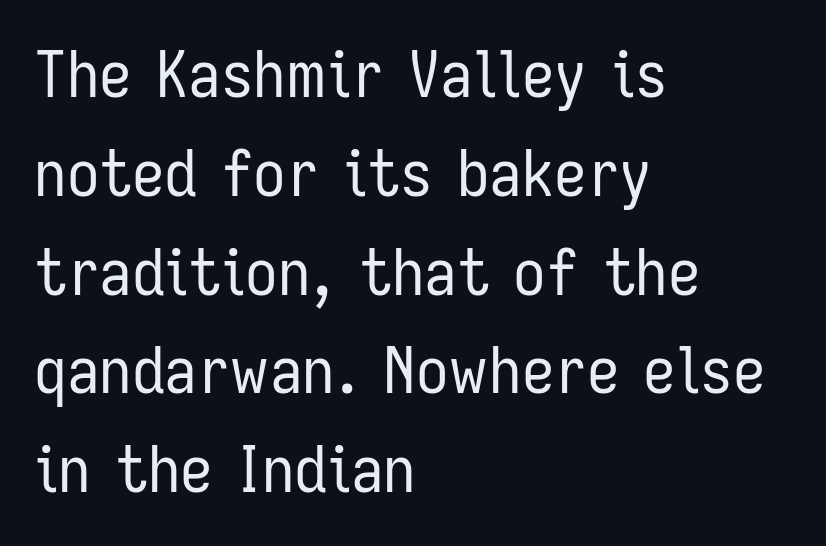
Q: Is the text bold? A: No.
Q: Is the text italic (slanted)? A: No, it is upright.
Q: Is the typeface a serif or a sans-serif typeface? A: Sans-serif.
Q: Is the text underlined? A: No.
Q: How is the paragraph aligned? A: Left-aligned.
Q: Is the spacing between letters normal or unusually wide? A: Normal.
Q: Is the spacing between lines tight, normal or loose? A: Normal.
Q: Width (condensed, normal, or wide)? A: Condensed.
Q: Stroke contrast? A: Low.
Q: x-height? A: Medium.
Q: Monospaced? A: No.
